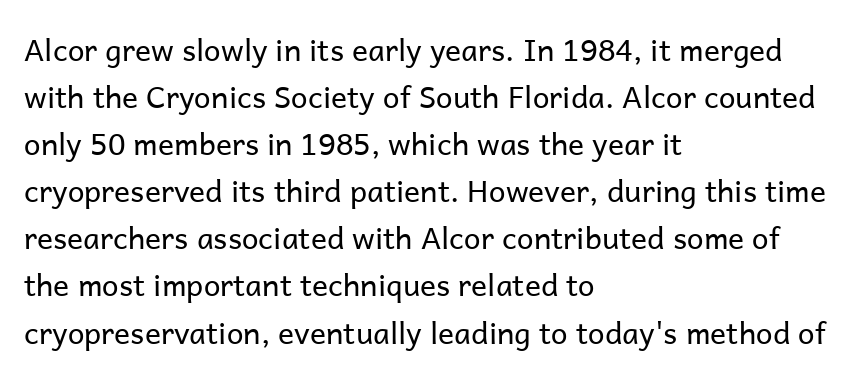
The image shows 30 px regular-weight sans-serif type, upright; set left-aligned, normal line spacing (1.57x), normal letter spacing, not underlined; low stroke contrast and a medium x-height.
